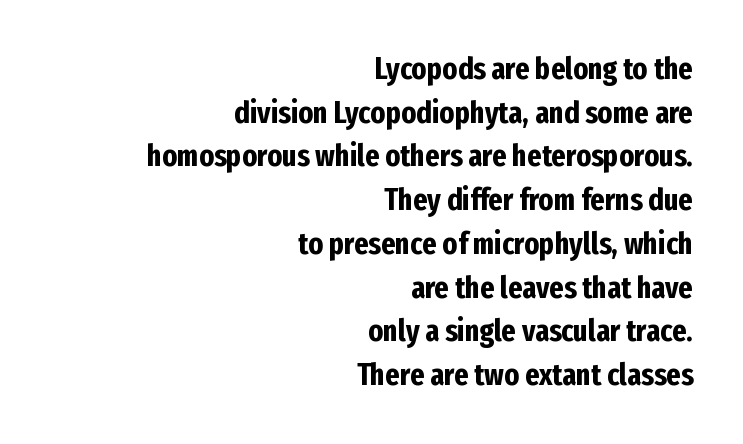
The image shows 31 px bold, condensed sans-serif type, upright; set right-aligned, normal line spacing (1.41x), normal letter spacing, not underlined; low stroke contrast and a medium x-height.
